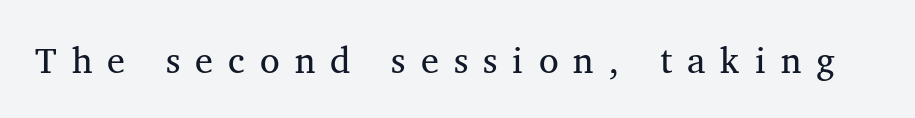
Q: Is the text bold? A: No.
Q: Is the typeface a serif or a sans-serif typeface? A: Serif.
Q: Is the text underlined? A: No.
Q: Is the spacing between letters normal or unusually wide? A: Unusually wide.
Q: Width (condensed, normal, or wide)? A: Normal.
Q: Stroke contrast? A: Medium.
Q: x-height? A: Medium.
Q: Monospaced? A: No.
